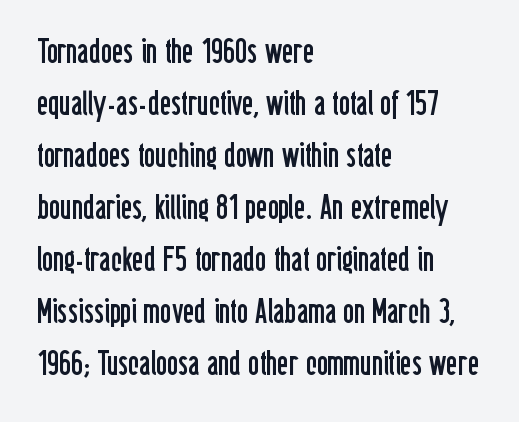
A roman cut, with each character standing at attention. This is sans-serif lettering, the kind often seen on screens and signage. Visually the block forms a straight wall on the left and a jagged coastline on the right. Character widths vary here, with narrow letters taking less room than wide ones.
